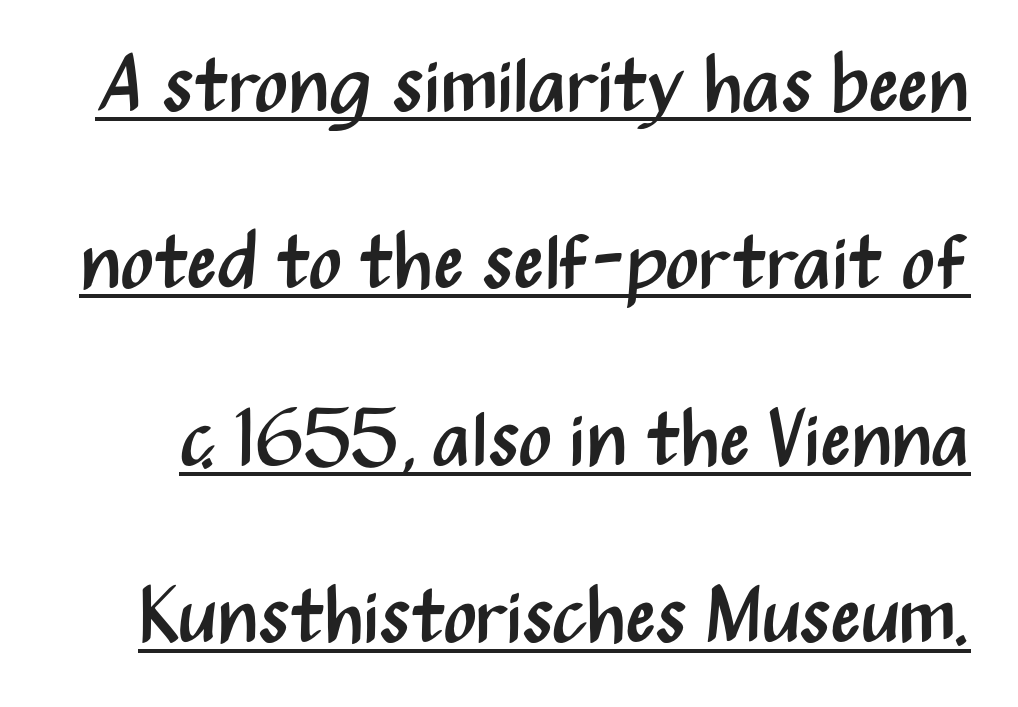
{"serif": "no", "italic": "no", "bold": "no", "weight": "regular", "width": "condensed", "stroke_contrast": "medium", "x_height": "medium", "monospaced": "no", "underline": "yes", "line_spacing": "loose", "line_spacing_ratio": 2.27, "letter_spacing": "normal", "letter_spacing_em": 0.0, "glyph_px": 78}
